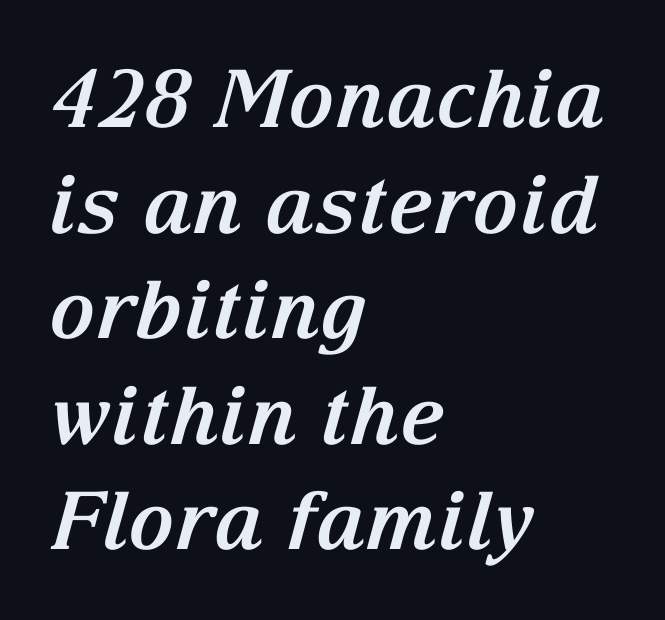
The image shows 80 px bold serif type, italic (leaning right); set left-aligned, normal line spacing (1.32x), normal letter spacing, not underlined; medium stroke contrast and a medium x-height.
